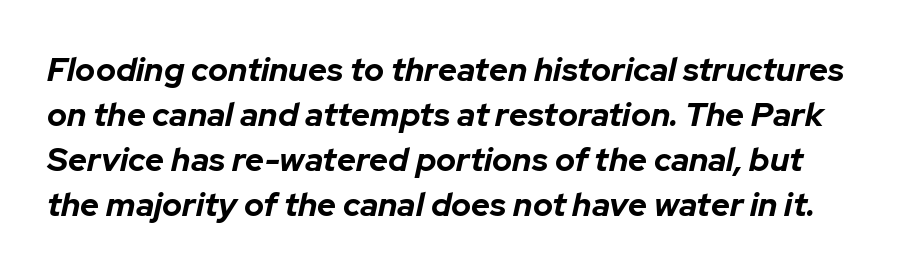
The image shows 33 px bold type, italic (leaning right); set normal line spacing (1.36x), normal letter spacing, not underlined; low stroke contrast and a medium x-height.
